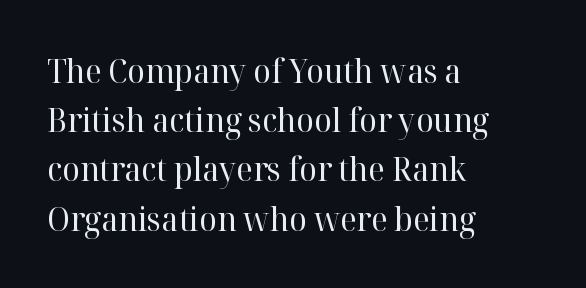
The image shows 33 px regular-weight serif type, upright; set left-aligned, normal line spacing (1.49x), normal letter spacing, not underlined; high stroke contrast and a medium x-height.
